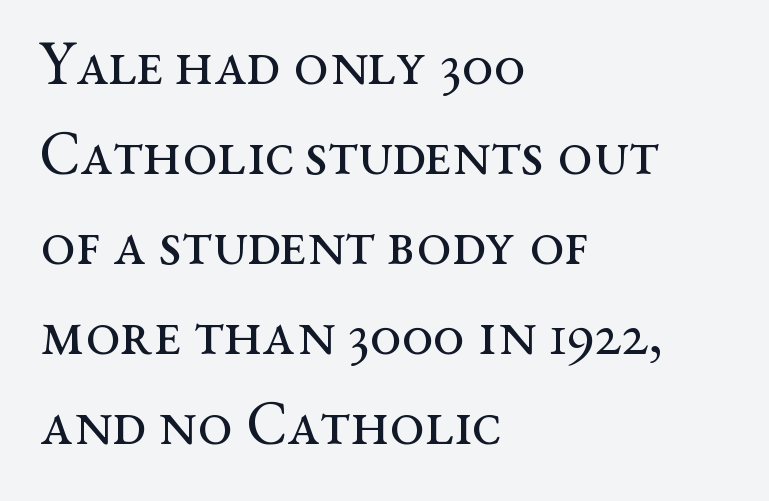
Q: Is the text bold? A: No.
Q: Is the text italic (slanted)? A: No, it is upright.
Q: Is the typeface a serif or a sans-serif typeface? A: Serif.
Q: Is the text underlined? A: No.
Q: How is the paragraph aligned? A: Left-aligned.
Q: Is the spacing between letters normal or unusually wide? A: Normal.
Q: Is the spacing between lines tight, normal or loose? A: Normal.
Q: Width (condensed, normal, or wide)? A: Wide.
Q: Stroke contrast? A: Medium.
Q: x-height? A: Medium.
Q: Monospaced? A: No.
